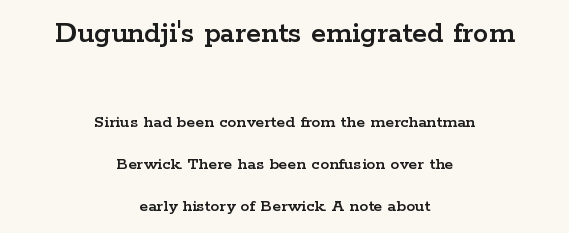
Q: Is the text italic (slanted)? A: No, it is upright.
Q: Is the typeface a serif or a sans-serif typeface? A: Serif.
Q: Is the text underlined? A: No.
Q: How is the paragraph aligned? A: Centered.
Q: Is the spacing between letters normal or unusually wide? A: Normal.
Q: Is the spacing between lines tight, normal or loose? A: Loose.
Q: Which block of text is set in a larger size, the first (top) or the second (bottom)? A: The first (top) one.
Q: Width (condensed, normal, or wide)? A: Wide.
Q: Stroke contrast? A: Low.
Q: x-height? A: Medium.
Q: Monospaced? A: No.
